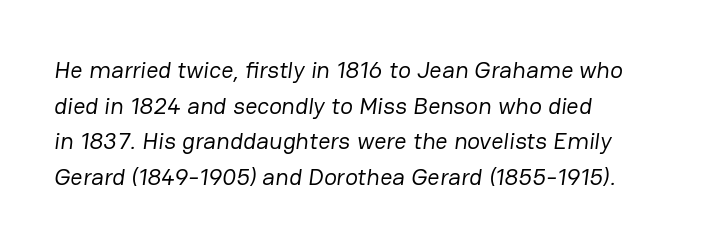
{"bold": "no", "underline": "no", "align": "left", "line_spacing": "normal", "line_spacing_ratio": 1.48, "letter_spacing": "normal", "letter_spacing_em": 0.0, "glyph_px": 24}
